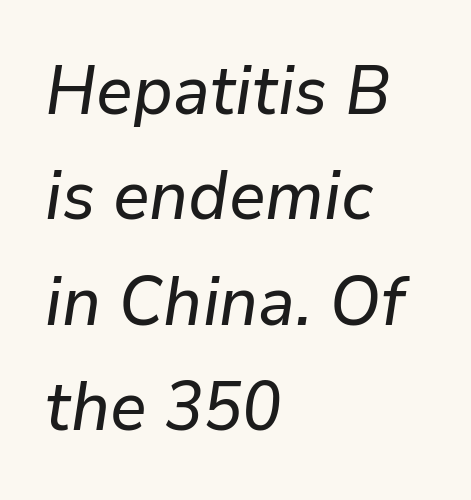
Q: Is the text italic (slanted)? A: Yes, it leans right by about 9 degrees.
Q: Is the text underlined? A: No.
Q: How is the paragraph aligned? A: Left-aligned.
Q: Is the spacing between letters normal or unusually wide? A: Normal.
Q: Is the spacing between lines tight, normal or loose? A: Normal.
Q: Width (condensed, normal, or wide)? A: Normal.
Q: Stroke contrast? A: Low.
Q: x-height? A: Medium.
Q: Monospaced? A: No.
